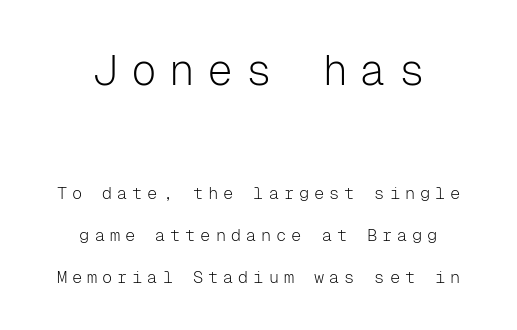
The image shows 43 px light sans-serif type, upright, monospaced; set centered, loose line spacing (2.46x), unusually wide letter spacing (+0.29 em), not underlined; the first (top) block is 2.53x larger; low stroke contrast and a medium x-height.
